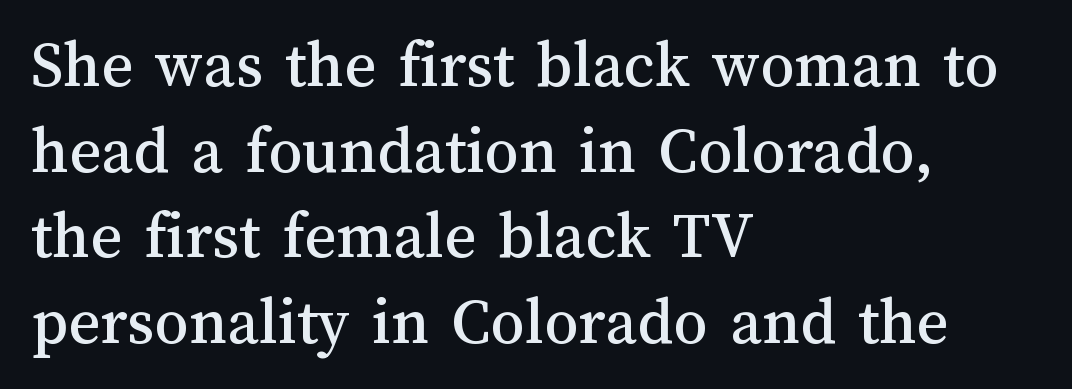
{"italic": "no", "width": "normal", "stroke_contrast": "medium", "x_height": "medium", "monospaced": "no", "underline": "no", "align": "left", "line_spacing": "normal", "line_spacing_ratio": 1.26, "letter_spacing": "normal", "letter_spacing_em": 0.0, "glyph_px": 68}
